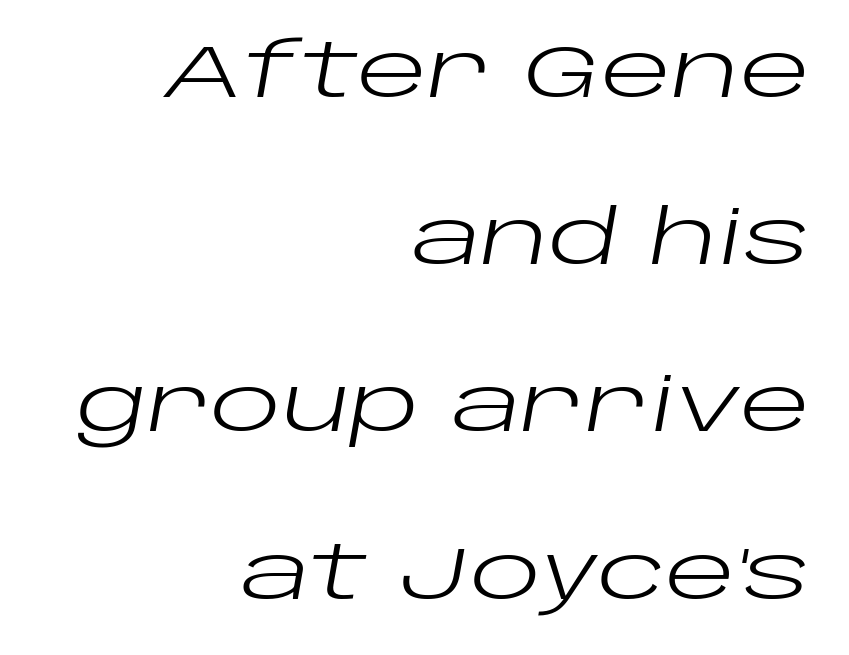
{"italic": "yes", "lean": "right", "slant_degrees": 10, "bold": "no", "weight": "regular", "width": "wide", "stroke_contrast": "low", "x_height": "large", "monospaced": "no", "underline": "no", "align": "right", "line_spacing": "loose", "line_spacing_ratio": 2.26, "letter_spacing": "normal", "letter_spacing_em": 0.0, "glyph_px": 74}
